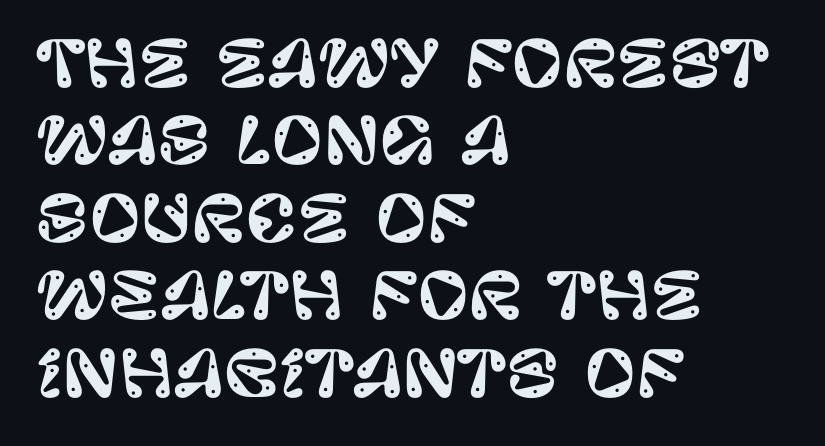
The image shows 63 px sans-serif type; set left-aligned, line spacing 1.23x, normal letter spacing, not underlined; low stroke contrast and a large x-height.
